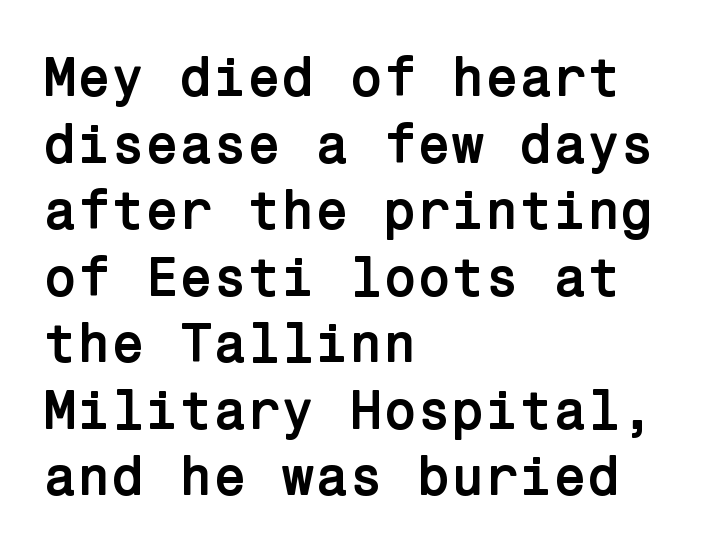
The image shows 55 px semibold sans-serif type, upright; set left-aligned, line spacing 1.21x, normal letter spacing, not underlined; low stroke contrast and a medium x-height.
